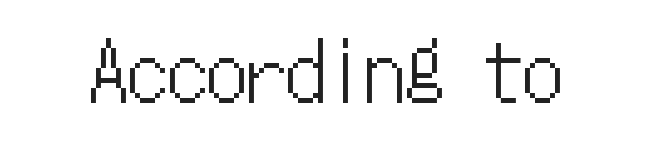
The image shows 79 px condensed type, upright, monospaced; set normal letter spacing, not underlined; low stroke contrast and a medium x-height.
